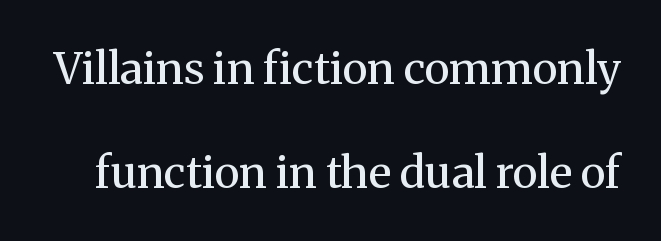
{"serif": "yes", "italic": "no", "bold": "no", "weight": "regular", "width": "normal", "stroke_contrast": "medium", "x_height": "medium", "monospaced": "no", "underline": "no", "line_spacing": "loose", "line_spacing_ratio": 2.36, "letter_spacing": "normal", "letter_spacing_em": 0.0, "glyph_px": 44}
